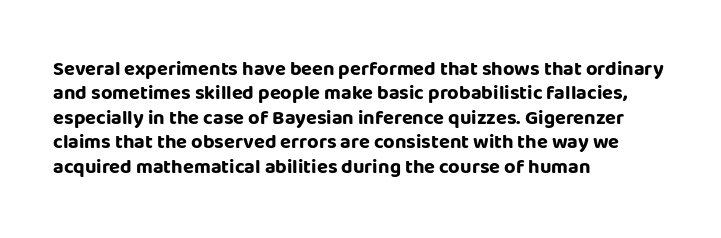
The image shows 20 px bold type, upright; set left-aligned, line spacing 1.22x, normal letter spacing, not underlined.
